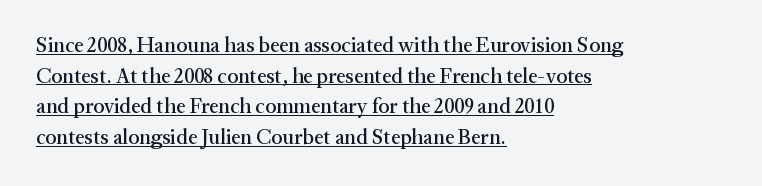
Q: Is the text italic (slanted)? A: No, it is upright.
Q: Is the text underlined? A: Yes.
Q: How is the paragraph aligned? A: Left-aligned.
Q: Is the spacing between letters normal or unusually wide? A: Normal.
Q: Is the spacing between lines tight, normal or loose? A: Normal.
